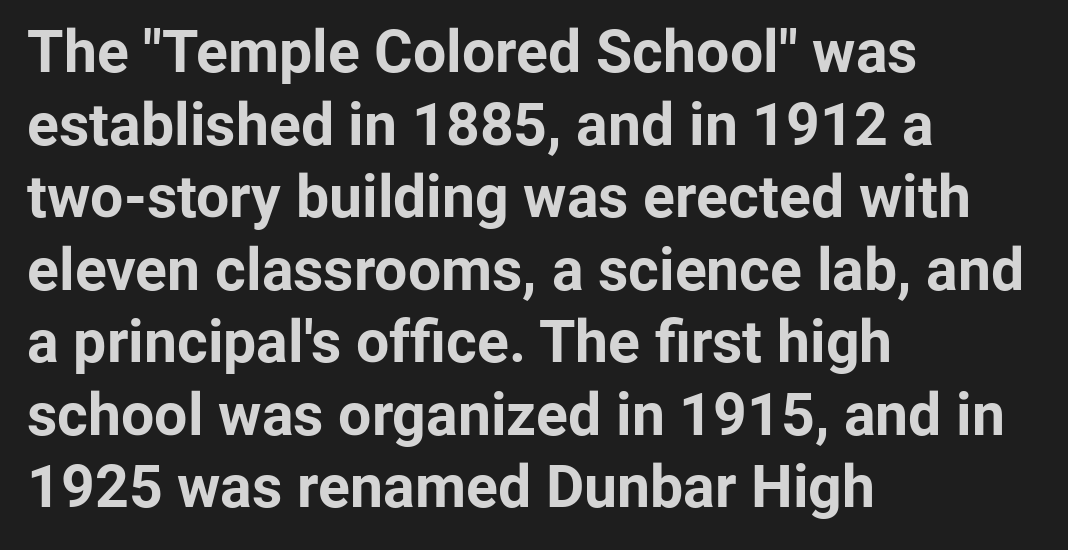
Here the glyphs are tracked normally, forming tight word shapes. Does the lettering tilt? It doesn't — this is upright. This sample uses a sans-serif face. Here the designer chose a conventional face with non-uniform glyph widths. Plenty of ink on the page — the face is bold. Words float on clear page, feet unadorned.
